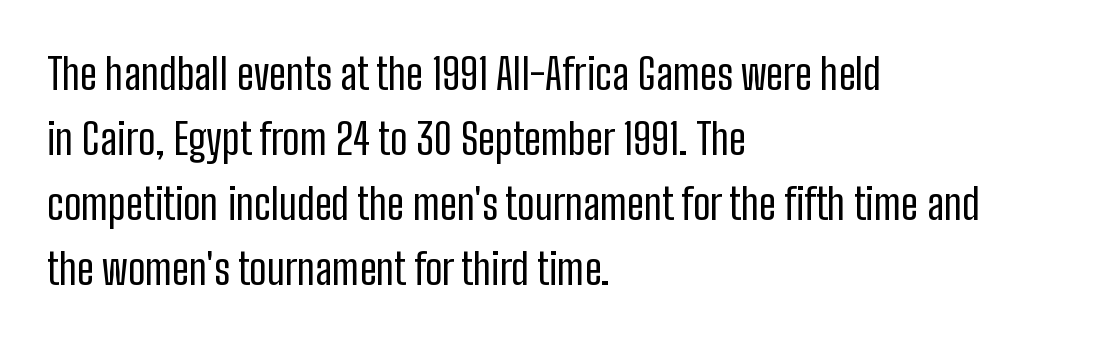
The image shows 43 px regular-weight, condensed sans-serif type, upright; set left-aligned, normal line spacing (1.51x), normal letter spacing, not underlined; low stroke contrast and a medium x-height.
